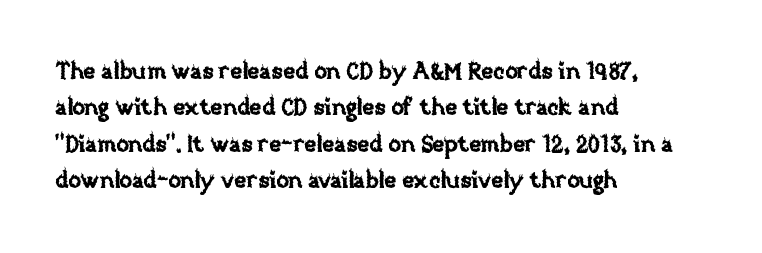
The image shows 23 px text type, upright; set left-aligned, normal line spacing (1.58x), normal letter spacing, not underlined.
